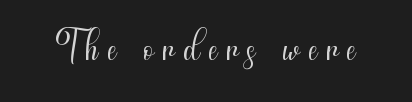
{"serif": "no", "bold": "no", "weight": "light", "width": "condensed", "stroke_contrast": "medium", "x_height": "small", "monospaced": "no", "underline": "no", "glyph_px": 59}
